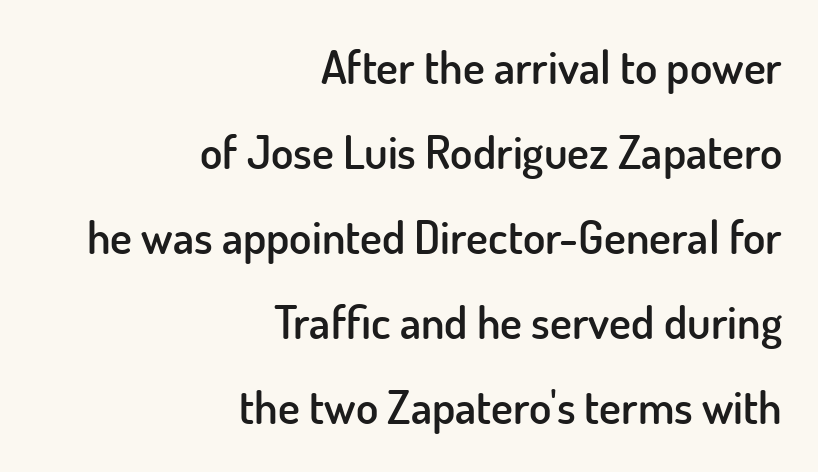
The glyphs in this specimen are sans serif. Check under the words: just untouched page. I'd describe the lettering as semibold — firm but not a full bold. If you drew a ruler down the right edge, every line would touch it. Spacing verdict: proportional, widths tailored to each character.
